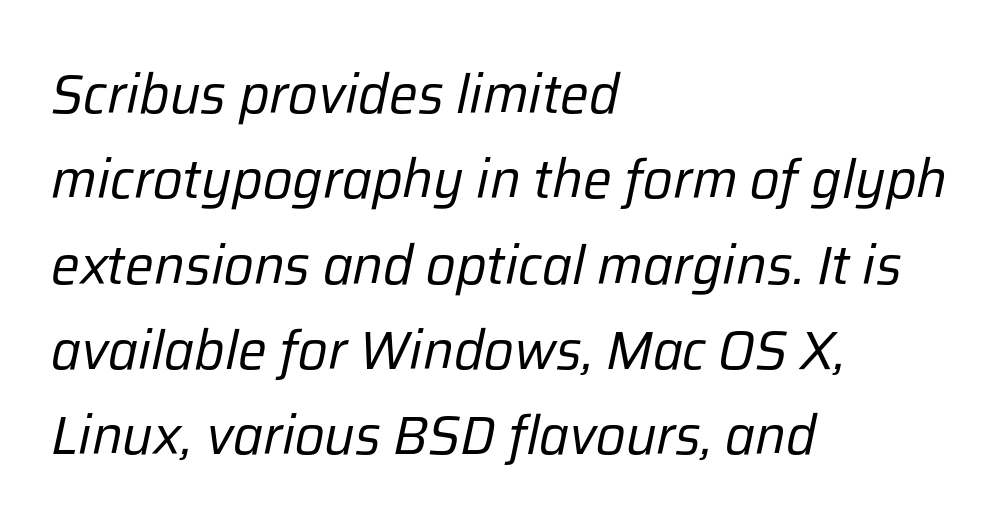
{"italic": "yes", "lean": "right", "slant_degrees": 12, "bold": "no", "weight": "regular", "width": "normal", "stroke_contrast": "low", "x_height": "medium", "monospaced": "no", "underline": "no", "align": "left", "line_spacing": "normal", "line_spacing_ratio": 1.58, "letter_spacing": "normal", "letter_spacing_em": 0.0, "glyph_px": 54}
